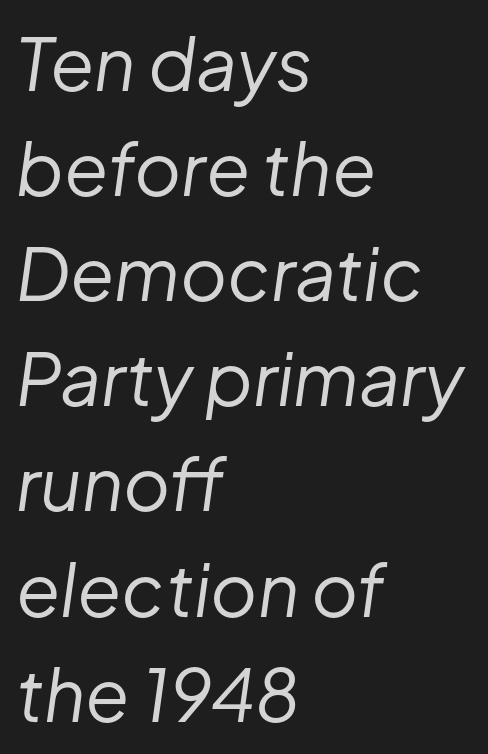
The image shows 72 px regular-weight type, italic (leaning right); set left-aligned, normal line spacing (1.46x), normal letter spacing, not underlined; low stroke contrast and a medium x-height.
